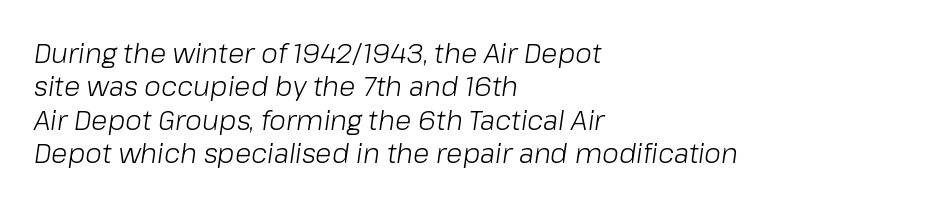
The image shows 27 px text type, italic (leaning right); set left-aligned, line spacing 1.24x, normal letter spacing, not underlined.
